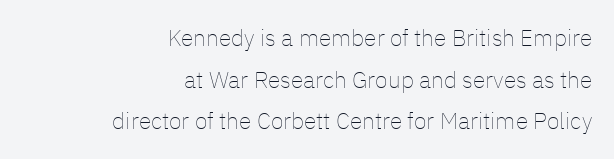
{"italic": "no", "bold": "no", "underline": "no", "align": "right", "line_spacing_ratio": 1.81, "letter_spacing": "normal", "letter_spacing_em": 0.0, "glyph_px": 23}
